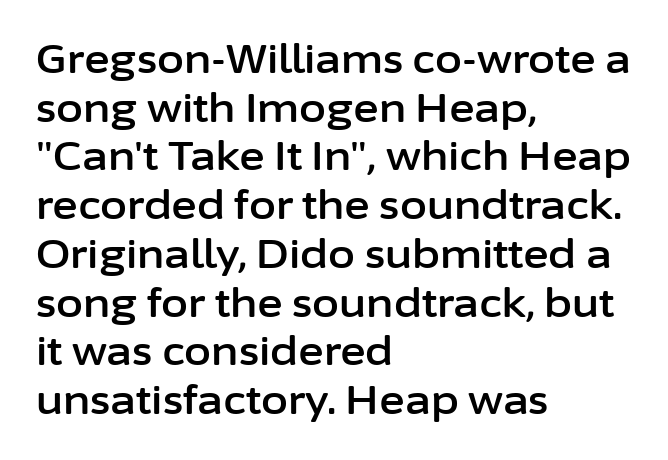
Q: Is the text italic (slanted)? A: No, it is upright.
Q: Is the typeface a serif or a sans-serif typeface? A: Sans-serif.
Q: Is the text underlined? A: No.
Q: How is the paragraph aligned? A: Left-aligned.
Q: Is the spacing between letters normal or unusually wide? A: Normal.
Q: Is the spacing between lines tight, normal or loose? A: Normal.
Q: Width (condensed, normal, or wide)? A: Normal.
Q: Stroke contrast? A: Low.
Q: x-height? A: Medium.
Q: Monospaced? A: No.
